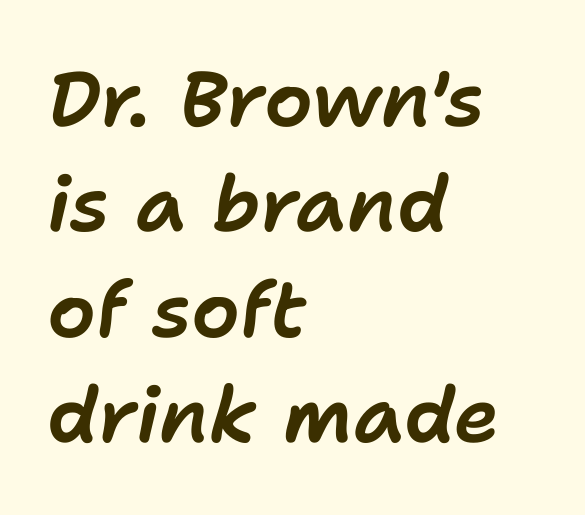
Every character sits at an angle, as italics do. The gap between lines stays unmarked. Observe the ordinary spacing: letters are neighbours, not strangers. Vertical spacing — default. Spacing verdict: proportional, widths tailored to each character. This sample is left-justified, so line endings fall wherever the words run out.
